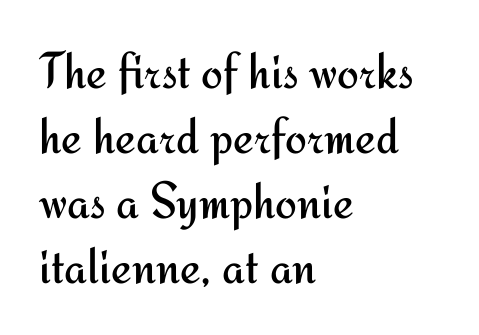
Q: Is the text bold? A: No.
Q: Is the text italic (slanted)? A: No, it is upright.
Q: Is the typeface a serif or a sans-serif typeface? A: Sans-serif.
Q: Is the text underlined? A: No.
Q: How is the paragraph aligned? A: Left-aligned.
Q: Is the spacing between letters normal or unusually wide? A: Normal.
Q: Is the spacing between lines tight, normal or loose? A: Normal.
Q: Width (condensed, normal, or wide)? A: Normal.
Q: Stroke contrast? A: Medium.
Q: x-height? A: Small.
Q: Monospaced? A: No.
